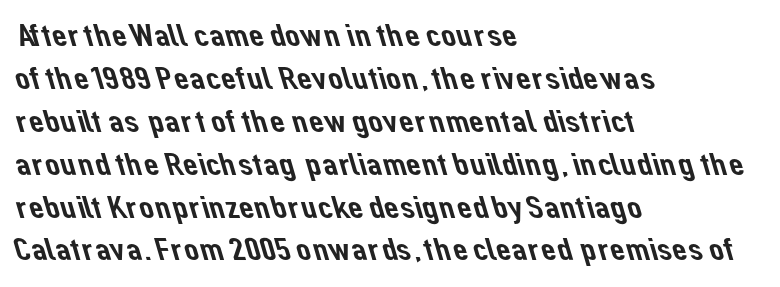
{"serif": "no", "width": "normal", "stroke_contrast": "low", "x_height": "medium", "monospaced": "no", "underline": "no", "align": "left", "line_spacing": "normal", "line_spacing_ratio": 1.3, "letter_spacing": "normal", "letter_spacing_em": 0.0, "glyph_px": 33}
